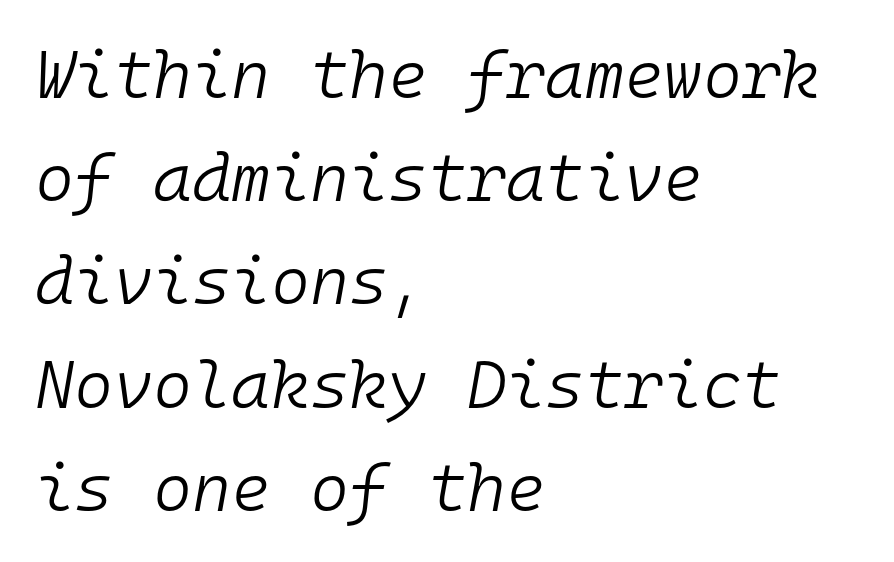
When letters slant like this, we call the style italic. Leftover space on each line is placed entirely after the last word. Honestly, the letter spacing is just normal — you wouldn't notice it. A typesetter would call this monospace, since all characters share one set width. Type without underlining. The typeface has the unassuming heft of standard copy or less.
